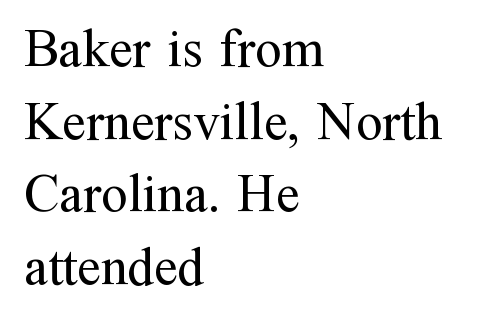
The image shows 53 px regular-weight serif type, upright; set left-aligned, normal line spacing (1.37x), normal letter spacing, not underlined; medium stroke contrast and a medium x-height.
